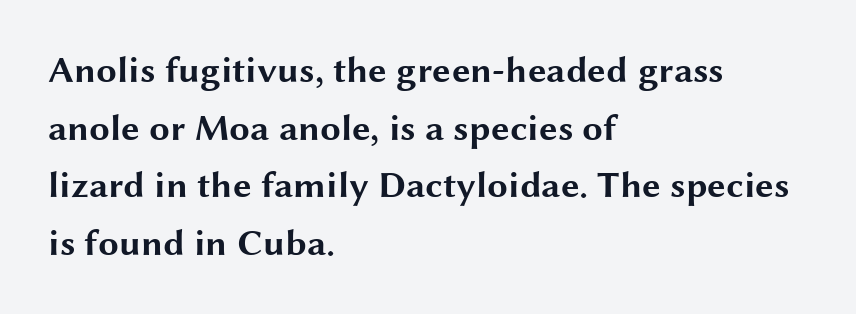
The image shows 37 px bold, wide sans-serif type, upright; set left-aligned, normal line spacing (1.56x), normal letter spacing, not underlined; medium stroke contrast and a medium x-height.
